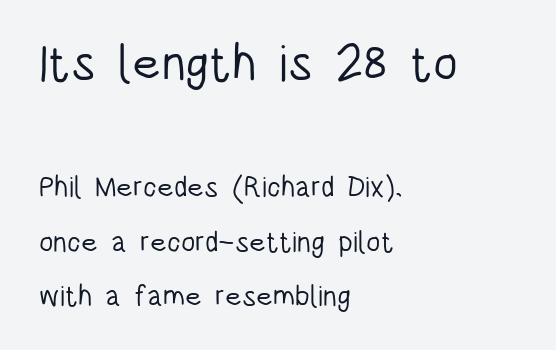
The image shows 50 px light, condensed sans-serif type, upright; set left-aligned, line spacing 1.87x, normal letter spacing, not underlined; the first (top) block is 1.72x larger; low stroke contrast and a large x-height.
